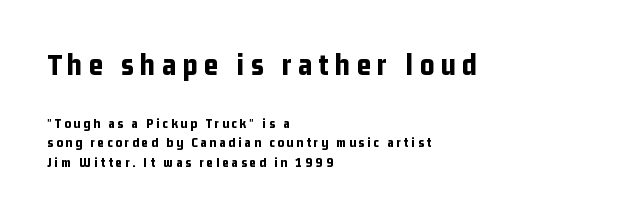
Q: Is the text bold? A: Yes.
Q: Is the text italic (slanted)? A: No, it is upright.
Q: Is the typeface a serif or a sans-serif typeface? A: Sans-serif.
Q: Is the text underlined? A: No.
Q: How is the paragraph aligned? A: Left-aligned.
Q: Is the spacing between letters normal or unusually wide? A: Unusually wide.
Q: Is the spacing between lines tight, normal or loose? A: Normal.
Q: Which block of text is set in a larger size, the first (top) or the second (bottom)? A: The first (top) one.
Q: Width (condensed, normal, or wide)? A: Condensed.
Q: Stroke contrast? A: Low.
Q: x-height? A: Medium.
Q: Monospaced? A: No.
